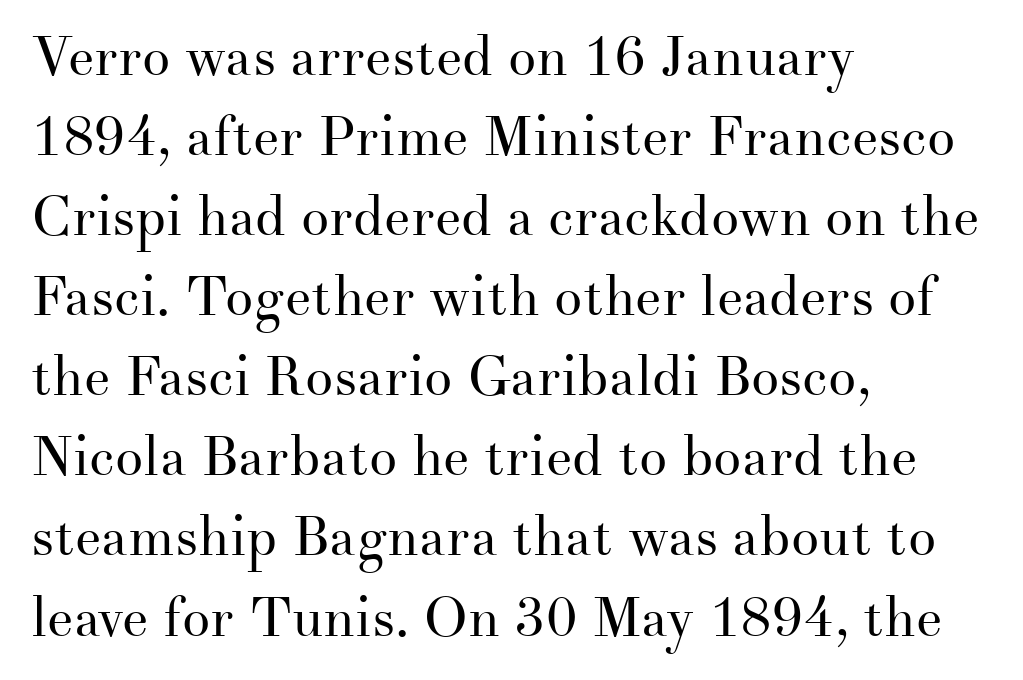
The type is set solid horizontally, with unmodified tracking. The lettering holds an erect, upright posture throughout. A light-to-regular cut is what we see here. Each row of text sits above clean, open space. These lines sit exactly where default settings would place them. Teacher's note: observe the even left margin — that is flush-left alignment.
